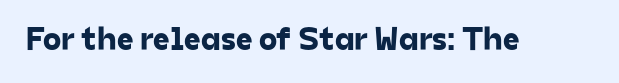
{"serif": "no", "width": "normal", "stroke_contrast": "low", "x_height": "medium", "monospaced": "no", "underline": "no", "letter_spacing": "normal", "letter_spacing_em": 0.0, "glyph_px": 33}
